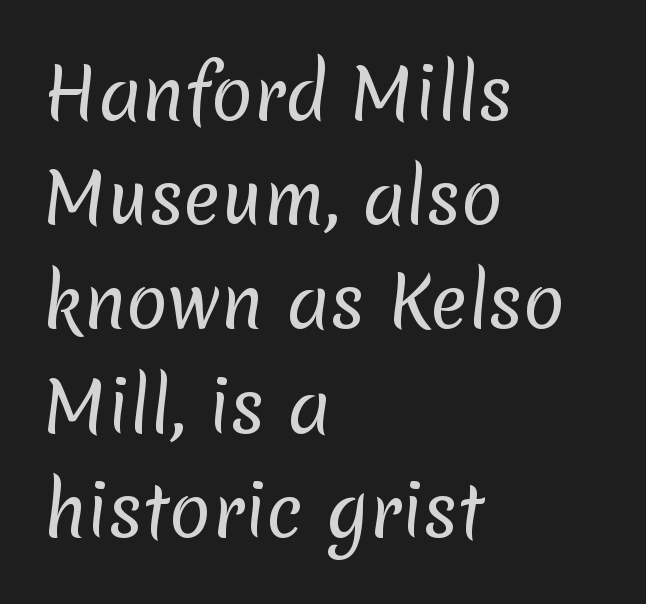
Q: Is the text bold? A: No.
Q: Is the typeface a serif or a sans-serif typeface? A: Sans-serif.
Q: Is the text underlined? A: No.
Q: How is the paragraph aligned? A: Left-aligned.
Q: Is the spacing between letters normal or unusually wide? A: Normal.
Q: Is the spacing between lines tight, normal or loose? A: Normal.
Q: Width (condensed, normal, or wide)? A: Normal.
Q: Stroke contrast? A: Low.
Q: x-height? A: Medium.
Q: Monospaced? A: No.
